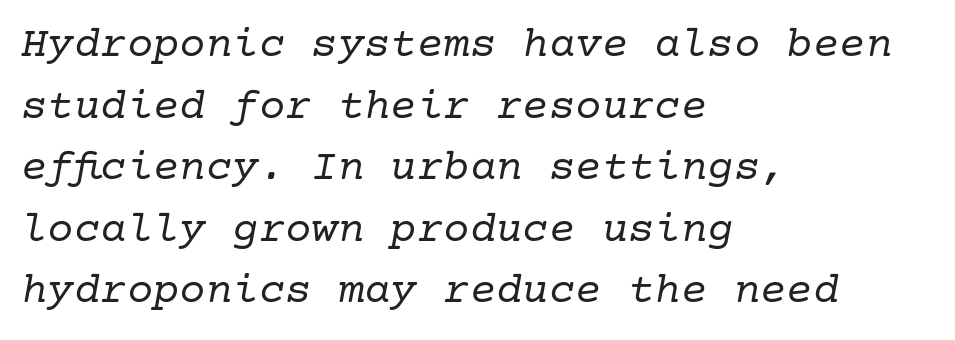
{"serif": "yes", "italic": "yes", "lean": "right", "slant_degrees": 10, "bold": "no", "weight": "regular", "width": "normal", "stroke_contrast": "low", "x_height": "medium", "underline": "no", "align": "left", "line_spacing": "normal", "line_spacing_ratio": 1.4, "letter_spacing": "normal", "letter_spacing_em": 0.0, "glyph_px": 44}
